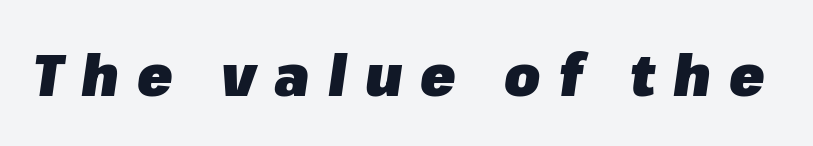
{"italic": "yes", "lean": "right", "slant_degrees": 8, "bold": "yes", "weight": "heavy", "width": "normal", "stroke_contrast": "low", "x_height": "medium", "monospaced": "no", "underline": "no", "letter_spacing": "wide", "letter_spacing_em": 0.31, "glyph_px": 58}
